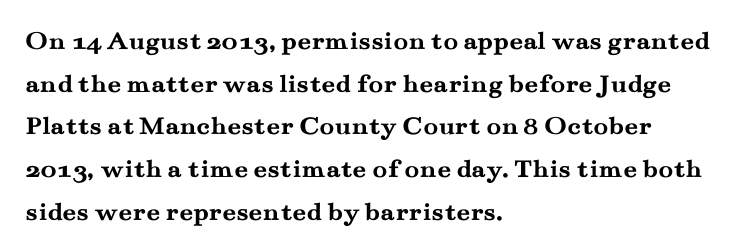
The image shows 27 px bold type, upright; set left-aligned, normal line spacing (1.58x), normal letter spacing, not underlined.
